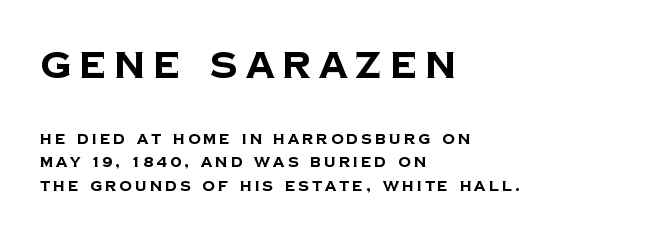
The typesetter chose a ragged-right arrangement here. Whoever set this chose a conventional vertical rhythm. Scale decreases going downward across the two blocks. Anything drawn beneath the words? Only blank space. Do the characters align in a grid? No, the font is proportional. As a designer I'd log this as weight 700, bold.
